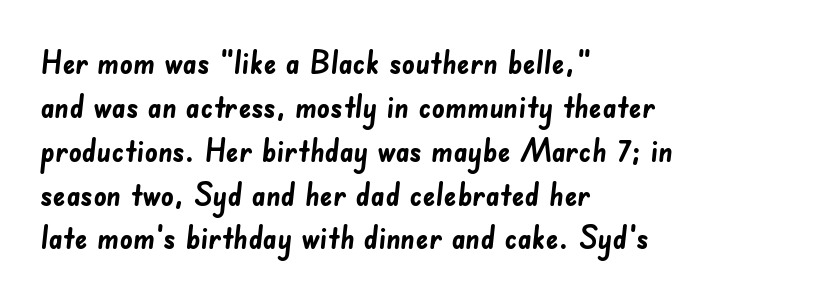
The image shows 32 px semibold sans-serif type; set left-aligned, normal line spacing (1.37x), normal letter spacing, not underlined; low stroke contrast and a small x-height.
